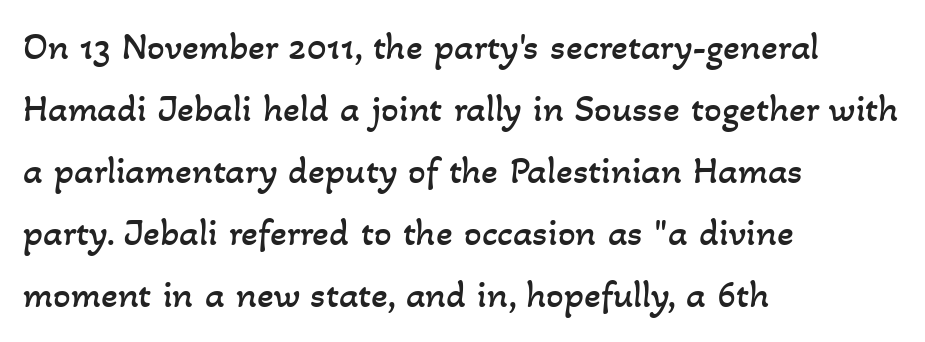
Q: Is the text bold? A: No.
Q: Is the text underlined? A: No.
Q: How is the paragraph aligned? A: Left-aligned.
Q: Is the spacing between letters normal or unusually wide? A: Normal.
Q: Is the spacing between lines tight, normal or loose? A: Normal.
Q: Width (condensed, normal, or wide)? A: Normal.
Q: Stroke contrast? A: Low.
Q: x-height? A: Small.
Q: Monospaced? A: No.
